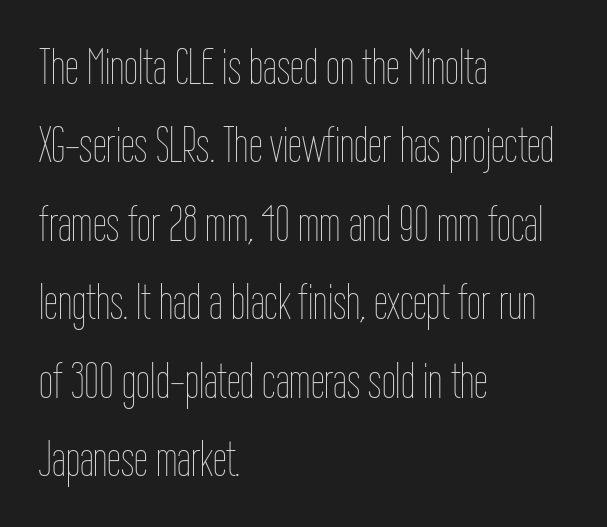
The image shows 50 px thin, condensed type, upright; set left-aligned, normal line spacing (1.57x), normal letter spacing, not underlined; low stroke contrast and a medium x-height.
